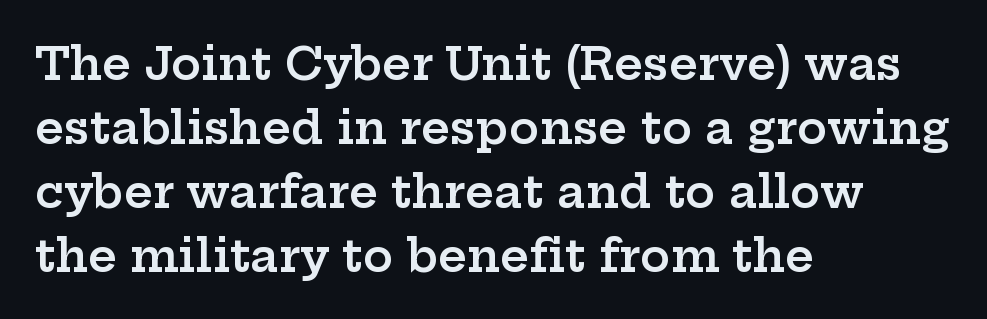
Here the designer chose a conventional face with non-uniform glyph widths. Notice how the passage keeps a crisp vertical edge on the left only. Words appear dense and cohesive because spacing is normal. The designer left line spacing at the default.
